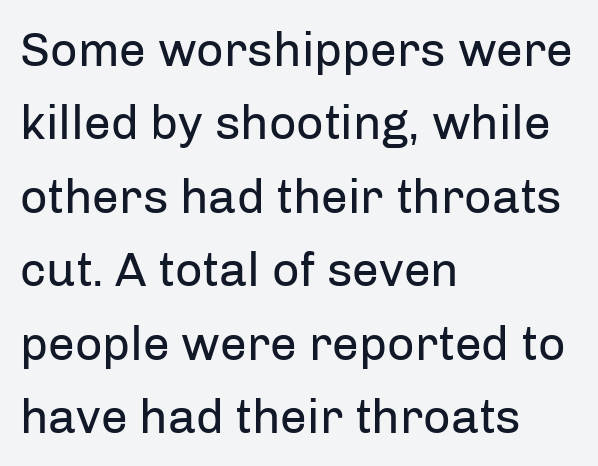
This is sans-serif lettering, the kind often seen on screens and signage. Here the designer chose a conventional face with non-uniform glyph widths. The weight would be labelled regular, book, light, or lighter still. A normal amount of white space separates one row of letters from the next.
